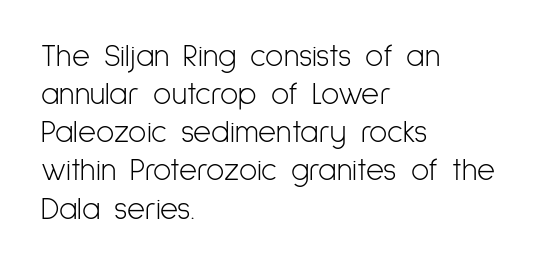
Look at the tracking — it's just the regular setting, nothing added. The paragraph shown leans on its left margin. Ascenders rise straight up at ninety degrees. Observe the absence of serifs on each vertical stroke in this sample.
